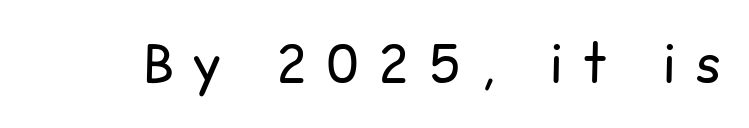
Q: Is the text bold? A: No.
Q: Is the text italic (slanted)? A: No, it is upright.
Q: Is the typeface a serif or a sans-serif typeface? A: Sans-serif.
Q: Is the text underlined? A: No.
Q: Is the spacing between letters normal or unusually wide? A: Unusually wide.
Q: Width (condensed, normal, or wide)? A: Normal.
Q: Stroke contrast? A: Low.
Q: x-height? A: Medium.
Q: Monospaced? A: No.
